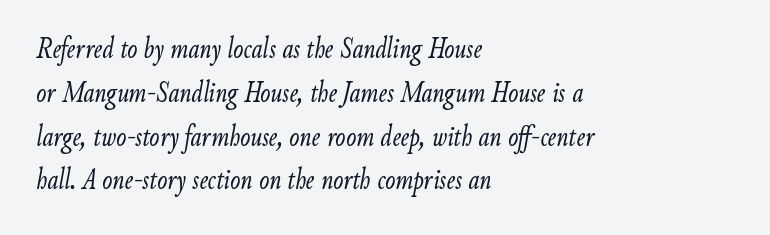
Q: Is the text bold? A: No.
Q: Is the text italic (slanted)? A: Yes, it leans right by about 9 degrees.
Q: Is the text underlined? A: No.
Q: How is the paragraph aligned? A: Left-aligned.
Q: Is the spacing between letters normal or unusually wide? A: Normal.
Q: Is the spacing between lines tight, normal or loose? A: Normal.
Q: Width (condensed, normal, or wide)? A: Condensed.
Q: Stroke contrast? A: Low.
Q: x-height? A: Small.
Q: Monospaced? A: No.
